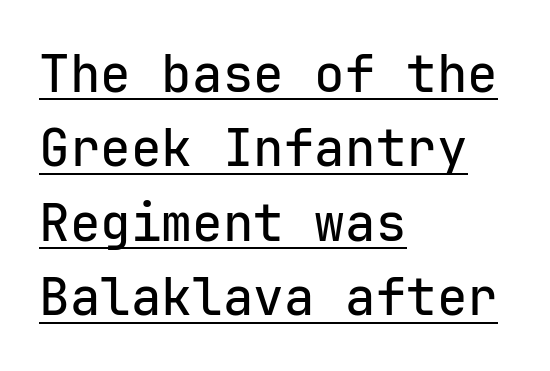
{"serif": "no", "italic": "no", "width": "normal", "stroke_contrast": "low", "x_height": "medium", "monospaced": "yes", "underline": "yes", "align": "left", "line_spacing": "normal", "line_spacing_ratio": 1.46, "letter_spacing": "normal", "letter_spacing_em": 0.0, "glyph_px": 51}
